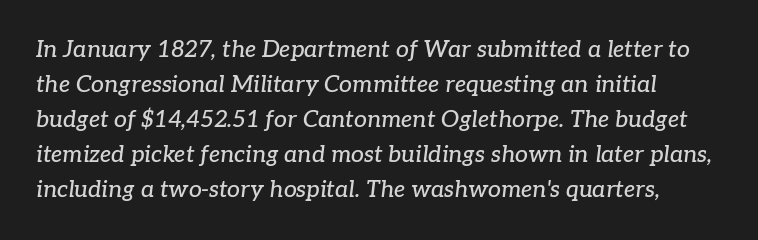
Emphasis-style slanted type is in use. A normal amount of white space separates one row of letters from the next. The tracking reads as untouched default to a designer's eye. The zone under the glyphs is completely vacant.
